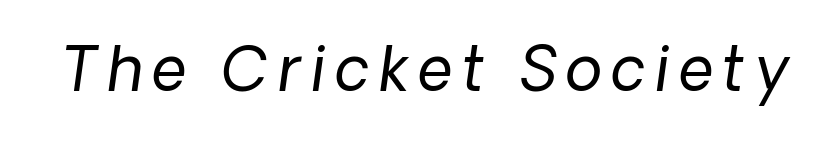
Q: Is the text bold? A: No.
Q: Is the text italic (slanted)? A: Yes, it leans right by about 8 degrees.
Q: Is the text underlined? A: No.
Q: Width (condensed, normal, or wide)? A: Normal.
Q: Stroke contrast? A: Low.
Q: x-height? A: Medium.
Q: Monospaced? A: No.
